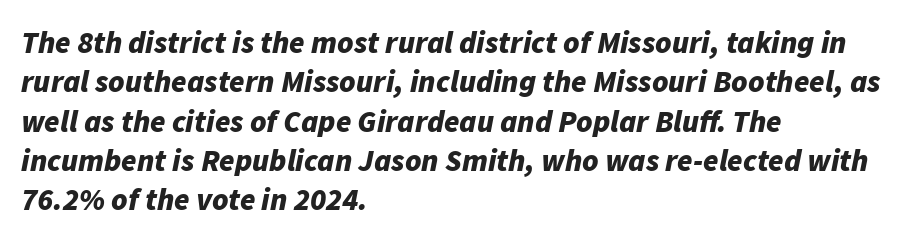
The image shows 31 px bold type, italic (leaning right); set left-aligned, normal line spacing (1.27x), normal letter spacing, not underlined; low stroke contrast and a medium x-height.
